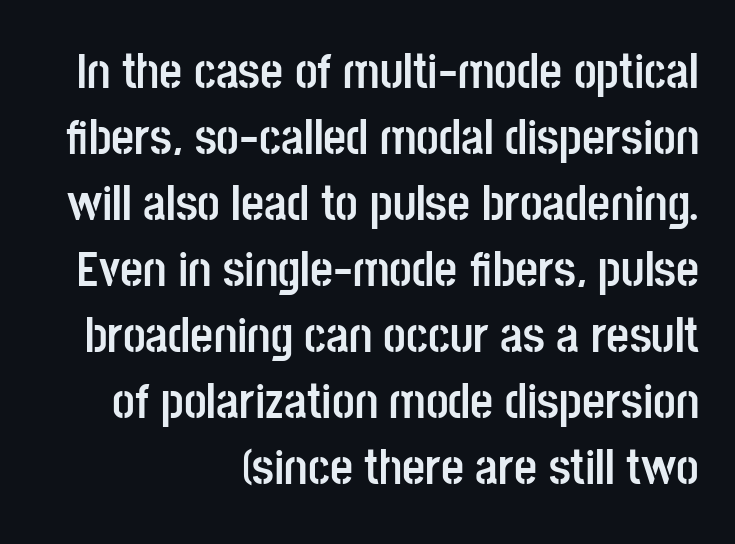
Q: Is the text bold? A: Yes.
Q: Is the text italic (slanted)? A: No, it is upright.
Q: Is the typeface a serif or a sans-serif typeface? A: Sans-serif.
Q: Is the text underlined? A: No.
Q: How is the paragraph aligned? A: Right-aligned.
Q: Is the spacing between letters normal or unusually wide? A: Normal.
Q: Is the spacing between lines tight, normal or loose? A: Normal.
Q: Width (condensed, normal, or wide)? A: Condensed.
Q: Stroke contrast? A: Low.
Q: x-height? A: Large.
Q: Monospaced? A: No.
